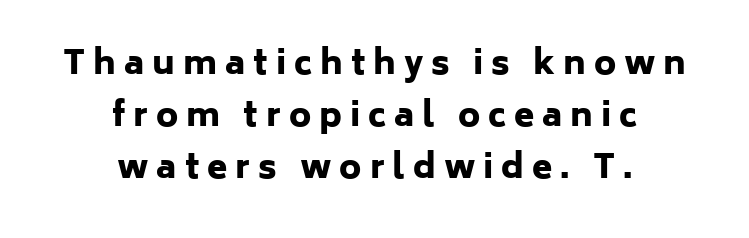
The designer left line spacing at the default. The rendering uses natural spacing where letterforms have individual widths. This sample uses an upright cut, with every glyph sitting square on the baseline. Alignment: centered.
